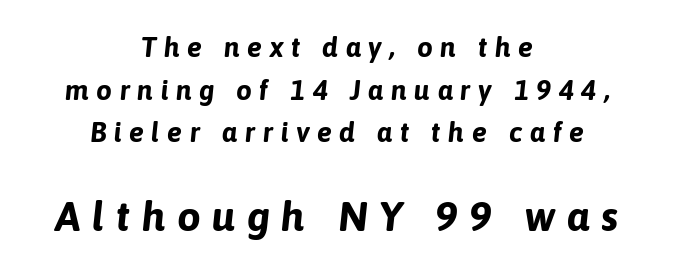
{"italic": "yes", "lean": "right", "slant_degrees": 6, "bold": "yes", "weight": "bold", "width": "normal", "stroke_contrast": "low", "x_height": "medium", "monospaced": "no", "underline": "no", "align": "center", "line_spacing": "normal", "line_spacing_ratio": 1.52, "letter_spacing": "wide", "letter_spacing_em": 0.27, "larger_block": "second", "size_ratio": 1.5, "glyph_px": 42}
